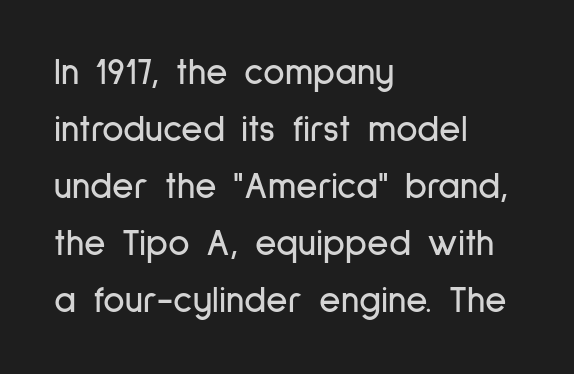
Stroke terminals: plain, sans-serif. Quick note: not italic, upright. Note the varied advance widths — an 'i' is clearly narrower than an 'm'. Each new line begins a customary step beneath the previous one. The zone under the glyphs is completely vacant.
